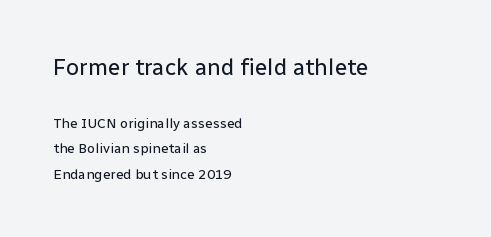
The image shows 23 px text type, upright; set left-aligned, line spacing 1.84x, normal letter spacing, not underlined; the first (top) block is 1.64x larger.
